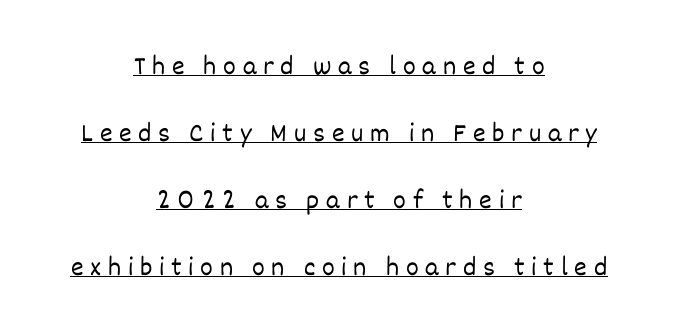
The face used here appears with an underline applied. One glance says open: line gaps are wider than usual. The cut favours lightness, reaching ordinary text weight at its darkest. Ordinary non-slanted type is in use.
